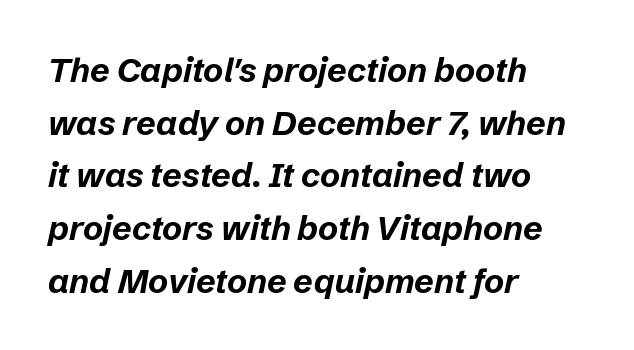
Q: Is the text bold? A: Yes.
Q: Is the text italic (slanted)? A: Yes, it leans right by about 12 degrees.
Q: Is the text underlined? A: No.
Q: How is the paragraph aligned? A: Left-aligned.
Q: Is the spacing between letters normal or unusually wide? A: Normal.
Q: Is the spacing between lines tight, normal or loose? A: Normal.
Q: Width (condensed, normal, or wide)? A: Normal.
Q: Stroke contrast? A: Low.
Q: x-height? A: Medium.
Q: Monospaced? A: No.
